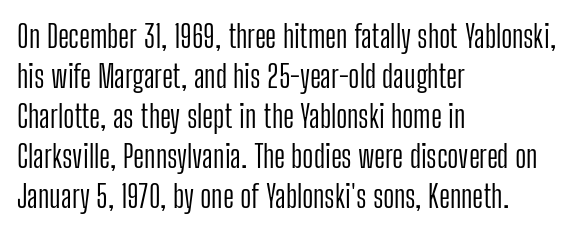
The image shows 31 px light, condensed sans-serif type, upright; set left-aligned, normal line spacing (1.29x), normal letter spacing, not underlined; low stroke contrast and a medium x-height.
